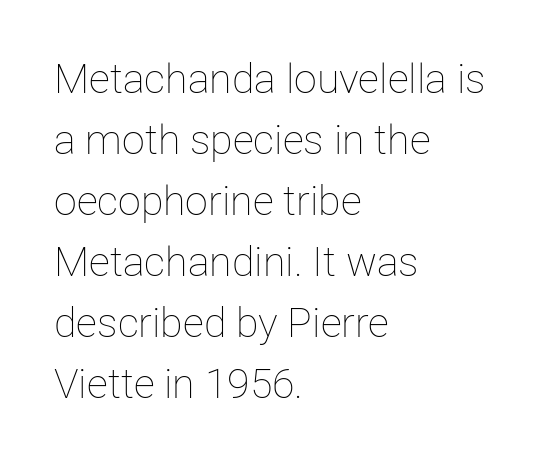
{"italic": "no", "bold": "no", "weight": "thin", "width": "normal", "stroke_contrast": "low", "x_height": "medium", "monospaced": "no", "underline": "no", "align": "left", "line_spacing": "normal", "line_spacing_ratio": 1.49, "letter_spacing": "normal", "letter_spacing_em": 0.0, "glyph_px": 41}
